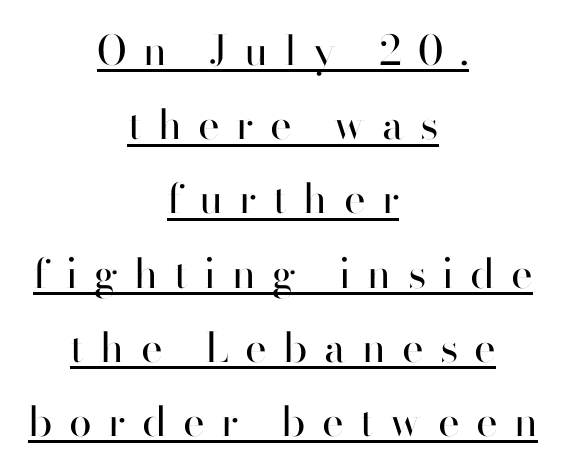
Proportional: the letters do not fall into vertical columns. The font is comparable to plain body text, perhaps lighter. Underline: present. The rendering inserts visible extra space after every character.
